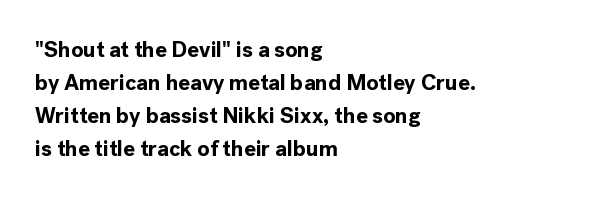
You'd pick this weight for a headline — it's a proper bold. The lettering holds an erect, upright posture throughout. Glance below the letters and you will spot only blank space. Layout note: lines flush left. Characters follow at the spacing the type designer built in. These lines sit exactly where default settings would place them.
